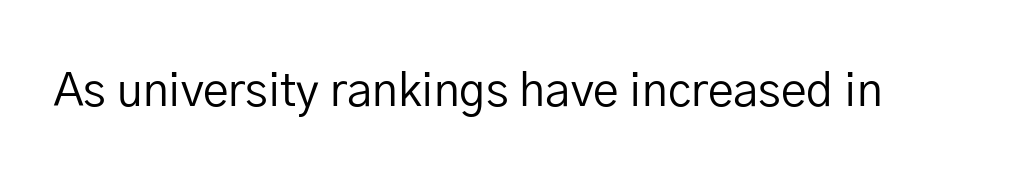
The image shows 46 px regular-weight sans-serif type, upright; set normal letter spacing, not underlined; low stroke contrast and a medium x-height.
